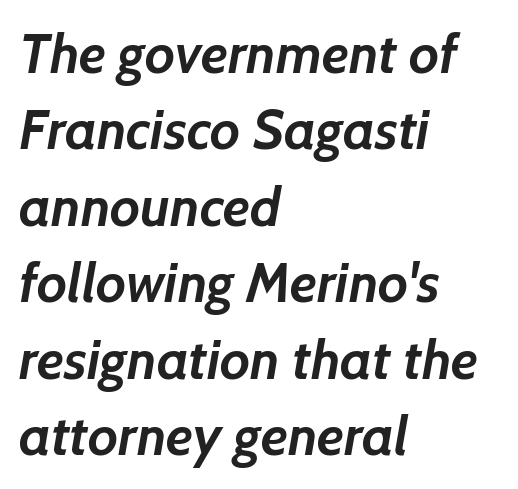
{"serif": "no", "bold": "yes", "weight": "semibold", "width": "normal", "stroke_contrast": "low", "x_height": "medium", "monospaced": "no", "underline": "no", "align": "left", "line_spacing": "normal", "line_spacing_ratio": 1.39, "letter_spacing": "normal", "letter_spacing_em": 0.0, "glyph_px": 55}
